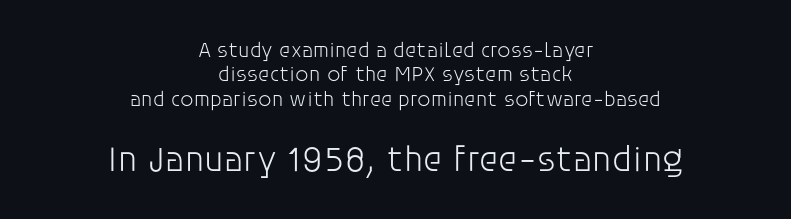
{"serif": "no", "italic": "no", "bold": "no", "weight": "light", "width": "normal", "stroke_contrast": "low", "x_height": "large", "monospaced": "no", "underline": "no", "align": "center", "line_spacing_ratio": 1.16, "letter_spacing": "normal", "letter_spacing_em": 0.0, "larger_block": "second", "size_ratio": 1.71, "glyph_px": 36}
